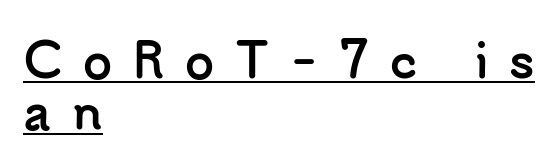
The image shows 47 px semibold sans-serif type, upright; set left-aligned, tight line spacing (1.09x), unusually wide letter spacing (+0.44 em), underlined; low stroke contrast and a small x-height.
